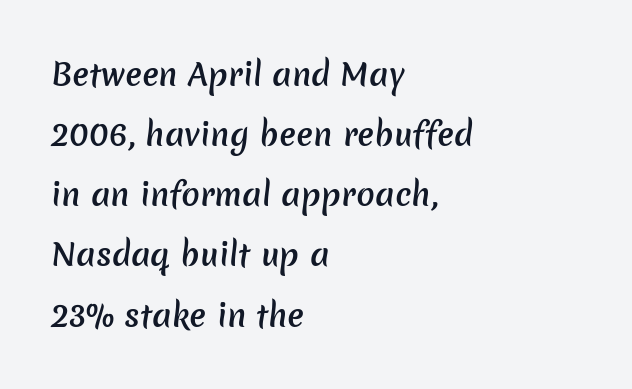
Q: Is the text bold? A: Semi-bold.
Q: Is the typeface a serif or a sans-serif typeface? A: Sans-serif.
Q: Is the text underlined? A: No.
Q: How is the paragraph aligned? A: Left-aligned.
Q: Is the spacing between letters normal or unusually wide? A: Normal.
Q: Is the spacing between lines tight, normal or loose? A: Loose.
Q: Width (condensed, normal, or wide)? A: Normal.
Q: Stroke contrast? A: Low.
Q: x-height? A: Medium.
Q: Monospaced? A: No.
